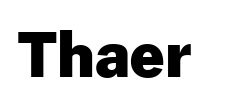
Does the weight exceed regular? Yes, all the way to bold. The passage shown is typed in a proportional face where columns would drift. Type style note: lacks serifs. Between one letter and the next there's only the usual sliver of space. The baseline area is clear. Italic? Not at all — the glyphs are vertical.
